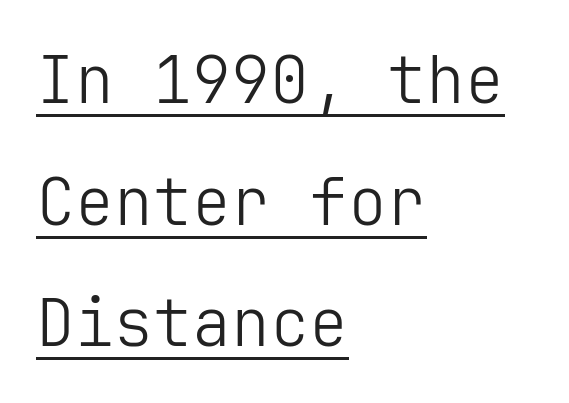
{"serif": "no", "italic": "no", "bold": "no", "weight": "light", "width": "normal", "stroke_contrast": "low", "x_height": "medium", "underline": "yes", "align": "left", "line_spacing_ratio": 1.87, "letter_spacing": "normal", "letter_spacing_em": 0.0, "glyph_px": 65}
